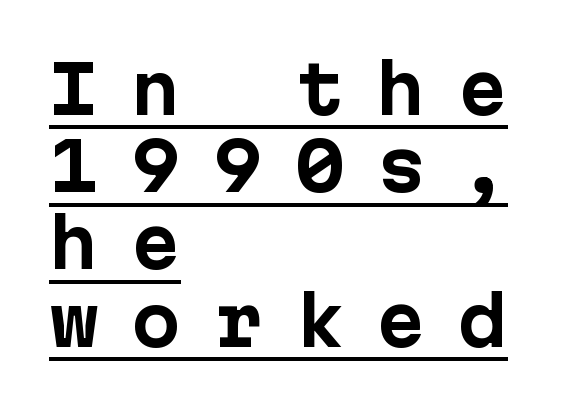
The image shows 66 px bold sans-serif type, upright; set left-aligned, line spacing 1.17x, unusually wide letter spacing (+0.49 em), underlined; low stroke contrast and a medium x-height.
